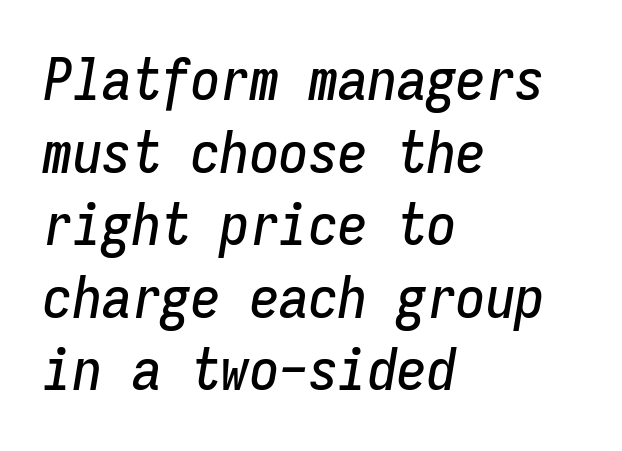
The image shows 59 px condensed type, italic (leaning right), monospaced; set left-aligned, line spacing 1.23x, normal letter spacing, not underlined; low stroke contrast and a medium x-height.
